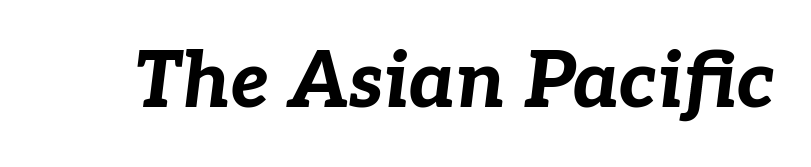
The image shows 77 px bold type, italic (leaning right); set normal letter spacing, not underlined; low stroke contrast and a medium x-height.
